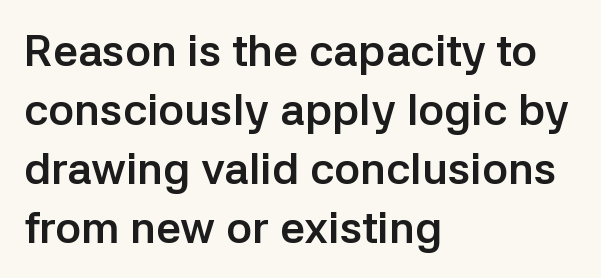
Vertically, the passage feels balanced, rows spaced as you'd expect. A classic flush-left, rag-right setting is used for this passage. Letter spacing: default. Quick note: not italic, upright. This sample has the flowing, uneven cadence of proportional lettering.
